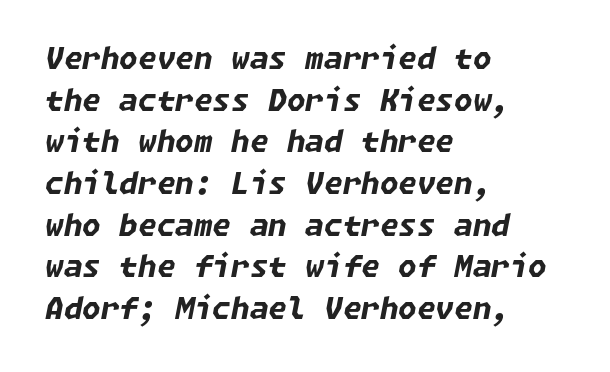
In terms of posture, this sample is oblique. Short note: letters normally spaced. Check the space under the baseline: it is left empty. Chunky letters — that's bold for sure. Students, observe: this is what conventionally led text looks like. Caption: multi-line text, flush left, ragged right.
